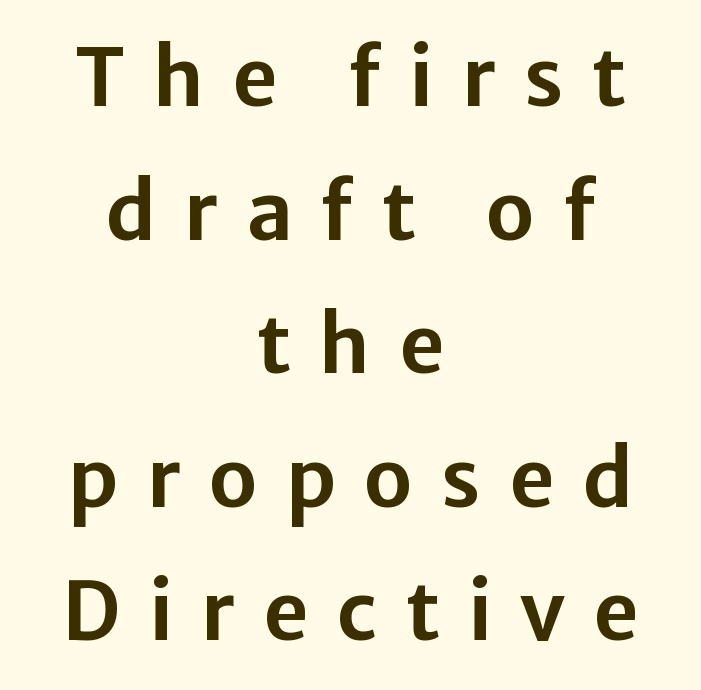
{"serif": "no", "italic": "no", "width": "normal", "stroke_contrast": "low", "x_height": "medium", "monospaced": "no", "underline": "no", "align": "center", "line_spacing": "normal", "line_spacing_ratio": 1.67, "letter_spacing": "wide", "letter_spacing_em": 0.35, "glyph_px": 80}
